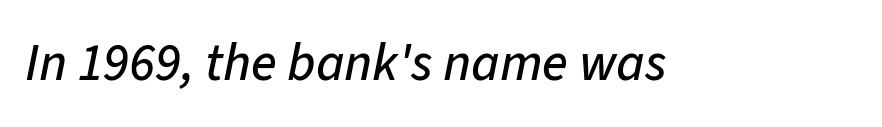
{"italic": "yes", "lean": "right", "slant_degrees": 11, "width": "normal", "stroke_contrast": "low", "x_height": "medium", "monospaced": "no", "underline": "no", "letter_spacing": "normal", "letter_spacing_em": 0.0, "glyph_px": 53}
